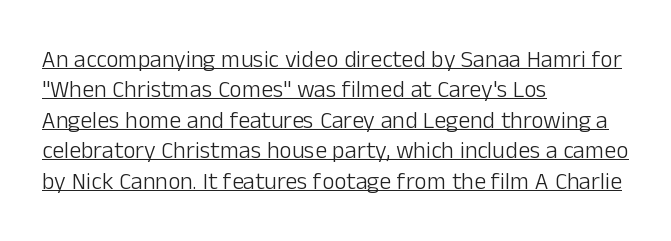
{"italic": "no", "bold": "no", "underline": "yes", "align": "left", "line_spacing": "normal", "line_spacing_ratio": 1.27, "letter_spacing": "normal", "letter_spacing_em": 0.0, "glyph_px": 24}
